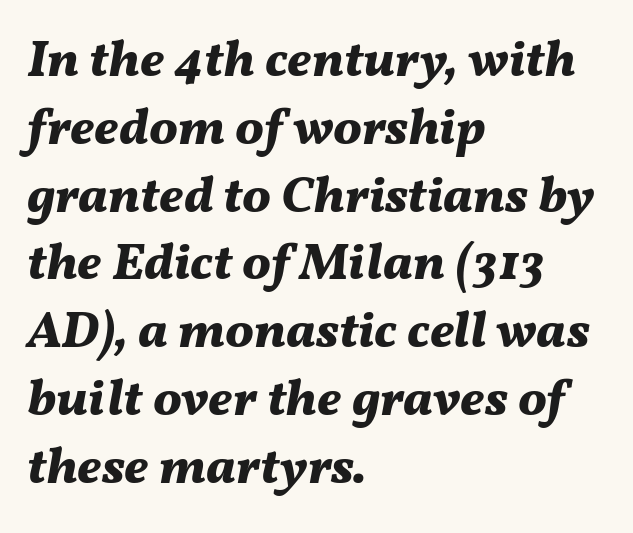
Short and long lines alike share a common starting point at left. This sample keeps an unexceptional amount of space between lines. The type is set solid horizontally, with unmodified tracking. I'd describe the lettering as bold — thick and assertive.
